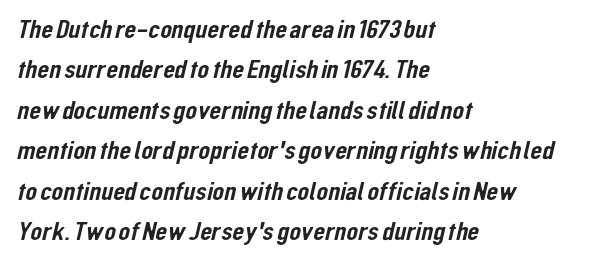
{"underline": "no", "align": "left", "line_spacing": "normal", "line_spacing_ratio": 1.5, "letter_spacing": "normal", "letter_spacing_em": 0.0, "glyph_px": 27}
